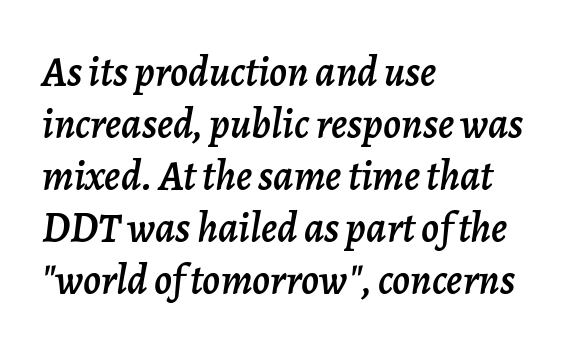
Q: Is the text italic (slanted)? A: Yes, it leans right by about 7 degrees.
Q: Is the text underlined? A: No.
Q: How is the paragraph aligned? A: Left-aligned.
Q: Is the spacing between letters normal or unusually wide? A: Normal.
Q: Width (condensed, normal, or wide)? A: Normal.
Q: Stroke contrast? A: Low.
Q: x-height? A: Medium.
Q: Monospaced? A: No.
